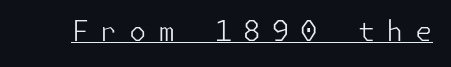
The image shows 28 px light sans-serif type, upright; set unusually wide letter spacing (+0.4 em), underlined; low stroke contrast and a medium x-height.
